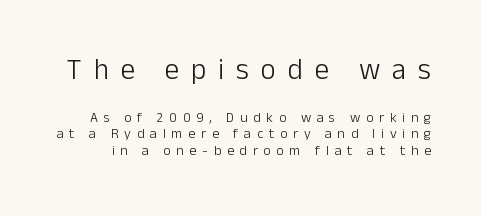
The image shows 29 px light sans-serif type, upright; set line spacing 1.19x, unusually wide letter spacing (+0.41 em), not underlined; the first (top) block is 2.07x larger; low stroke contrast and a medium x-height.
